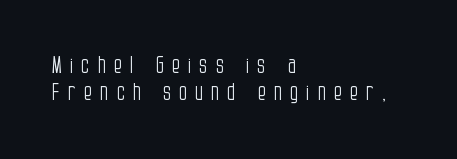
Q: Is the text bold? A: No.
Q: Is the text italic (slanted)? A: No, it is upright.
Q: Is the text underlined? A: No.
Q: How is the paragraph aligned? A: Left-aligned.
Q: Is the spacing between letters normal or unusually wide? A: Unusually wide.
